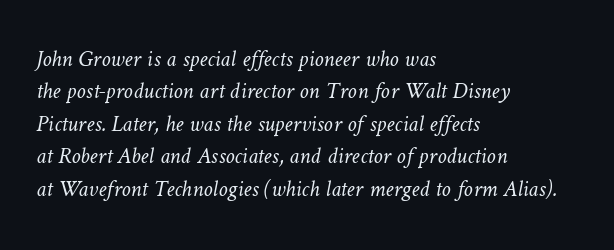
Q: Is the text bold? A: No.
Q: Is the text underlined? A: No.
Q: How is the paragraph aligned? A: Left-aligned.
Q: Is the spacing between letters normal or unusually wide? A: Normal.
Q: Is the spacing between lines tight, normal or loose? A: Normal.
